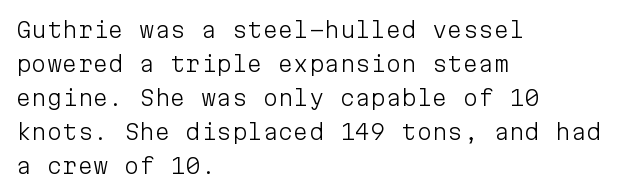
Caption: multi-line text, flush left, ragged right. Rendered with straight, roman letterforms. Beneath every word, the page is bare. Weight: not bold — regular or lighter. Nobody touched the tracking dial on this one. Vertically, the passage feels balanced, rows spaced as you'd expect.
